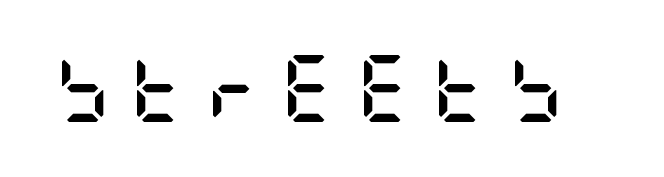
The face used here has the dense, thick strokes of a bold. Serif or sans? Sans — the stroke terminals are bare. If you drew a line through each stem, it would be perfectly vertical. Spacing between characters has been opened up far beyond the box default. Nobody drew a line under any word here.
